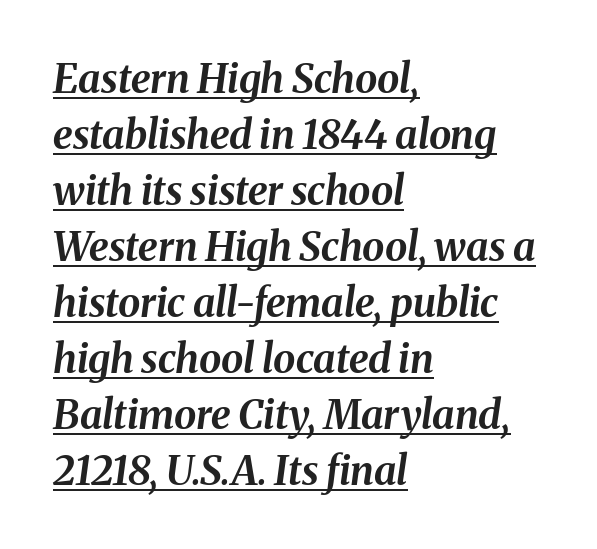
{"italic": "yes", "lean": "right", "slant_degrees": 8, "bold": "yes", "weight": "bold", "width": "normal", "stroke_contrast": "medium", "x_height": "medium", "monospaced": "no", "underline": "yes", "align": "left", "line_spacing": "normal", "line_spacing_ratio": 1.4, "letter_spacing": "normal", "letter_spacing_em": 0.0, "glyph_px": 40}
